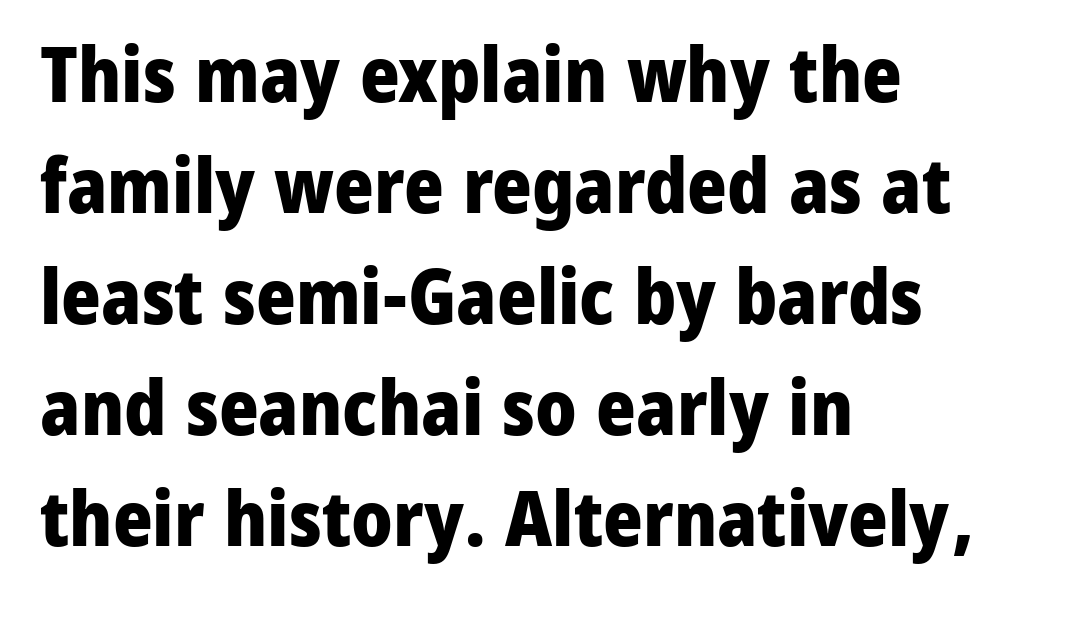
{"serif": "no", "italic": "no", "bold": "yes", "weight": "heavy", "width": "normal", "stroke_contrast": "low", "x_height": "medium", "monospaced": "no", "underline": "no", "align": "left", "line_spacing": "normal", "line_spacing_ratio": 1.46, "letter_spacing": "normal", "letter_spacing_em": 0.0, "glyph_px": 76}
